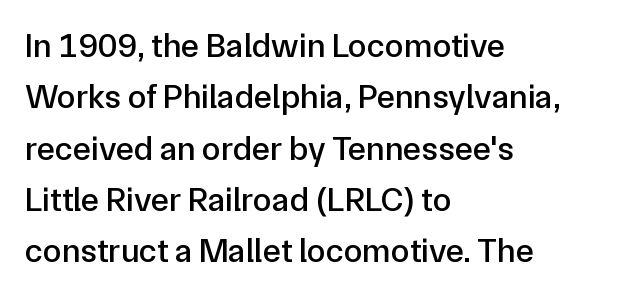
{"serif": "no", "italic": "no", "width": "normal", "stroke_contrast": "low", "x_height": "medium", "monospaced": "no", "underline": "no", "align": "left", "line_spacing": "normal", "line_spacing_ratio": 1.51, "letter_spacing": "normal", "letter_spacing_em": 0.0, "glyph_px": 34}
